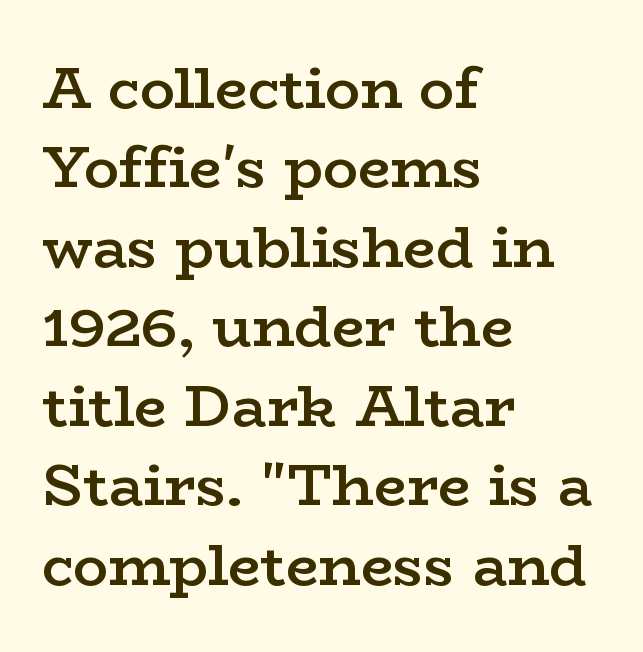
{"serif": "yes", "italic": "no", "bold": "semi", "weight": "semibold", "width": "wide", "stroke_contrast": "low", "x_height": "medium", "monospaced": "no", "underline": "no", "align": "left", "line_spacing": "normal", "line_spacing_ratio": 1.37, "letter_spacing": "normal", "letter_spacing_em": 0.0, "glyph_px": 58}
